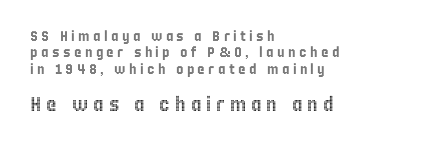
The string is rendered with underlining switched off. The gaps between neighbouring characters are conspicuously large. Do the letters lean? They stand straight. If you squint, the bottom block still reads clearly — it's the larger of the two. Notice how the passage keeps a crisp vertical edge on the left only.
